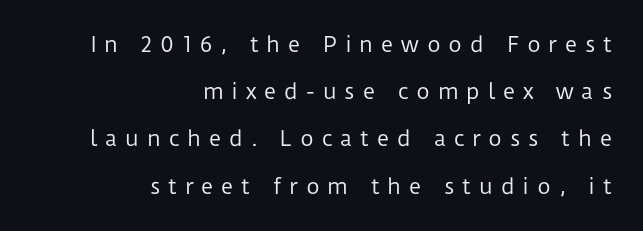
Q: Is the text bold? A: No.
Q: Is the text italic (slanted)? A: No, it is upright.
Q: Is the text underlined? A: No.
Q: How is the paragraph aligned? A: Right-aligned.
Q: Is the spacing between letters normal or unusually wide? A: Unusually wide.
Q: Is the spacing between lines tight, normal or loose? A: Loose.
